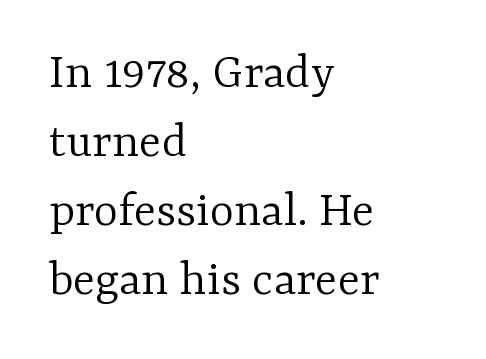
Q: Is the text bold? A: No.
Q: Is the text italic (slanted)? A: No, it is upright.
Q: Is the typeface a serif or a sans-serif typeface? A: Serif.
Q: Is the text underlined? A: No.
Q: How is the paragraph aligned? A: Left-aligned.
Q: Is the spacing between letters normal or unusually wide? A: Normal.
Q: Is the spacing between lines tight, normal or loose? A: Normal.
Q: Width (condensed, normal, or wide)? A: Normal.
Q: Stroke contrast? A: Low.
Q: x-height? A: Medium.
Q: Monospaced? A: No.
